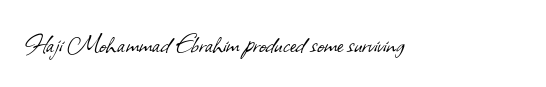
Q: Is the text bold? A: No.
Q: Is the typeface a serif or a sans-serif typeface? A: Sans-serif.
Q: Is the text underlined? A: No.
Q: Is the spacing between letters normal or unusually wide? A: Normal.
Q: Width (condensed, normal, or wide)? A: Normal.
Q: Stroke contrast? A: Low.
Q: x-height? A: Small.
Q: Monospaced? A: No.
